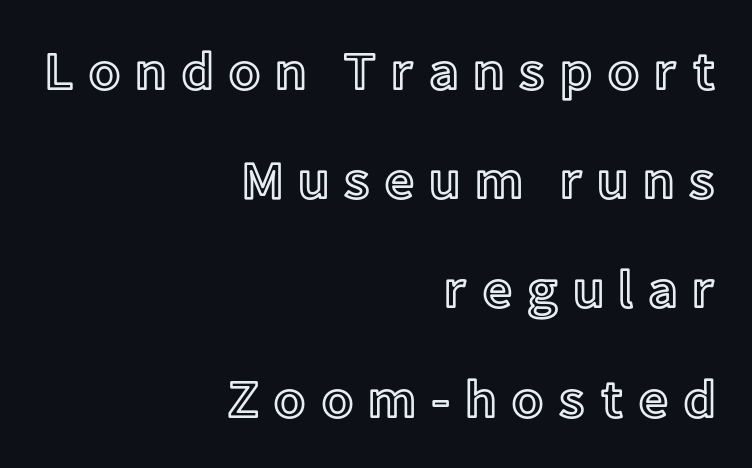
{"italic": "no", "width": "normal", "x_height": "medium", "monospaced": "no", "underline": "no", "align": "right", "line_spacing": "loose", "line_spacing_ratio": 2.06, "letter_spacing": "wide", "letter_spacing_em": 0.26, "glyph_px": 53}
